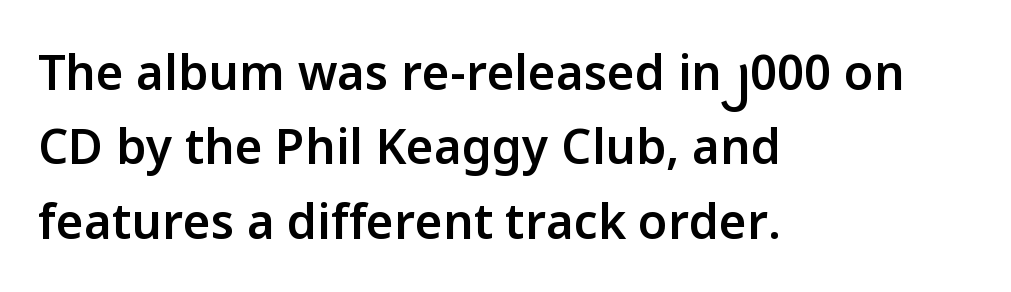
{"serif": "no", "italic": "no", "bold": "semi", "weight": "semibold", "width": "normal", "stroke_contrast": "low", "x_height": "medium", "monospaced": "no", "underline": "no", "align": "left", "line_spacing": "normal", "line_spacing_ratio": 1.55, "letter_spacing": "normal", "letter_spacing_em": 0.0, "glyph_px": 48}
